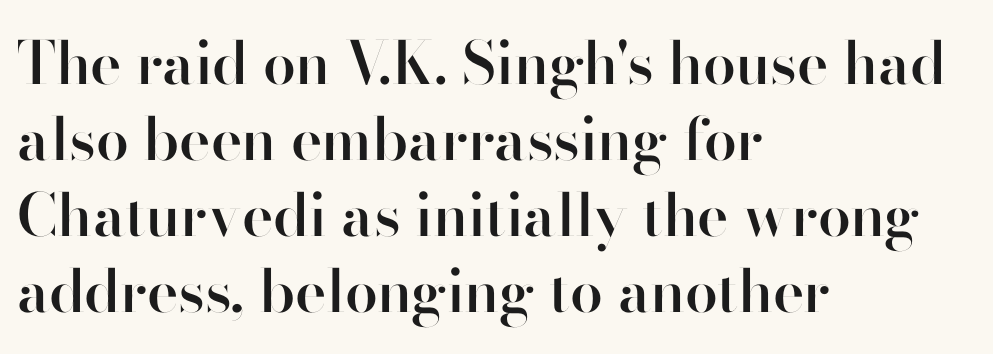
The paragraph shown leans on its left margin. A typesetter would call this leading conventional body-copy spacing. The rendering shows plain stroke endings on the letterforms — a sans-serif design. Ordinary non-slanted type is in use. Bare-footed words on every line. Varying glyph widths throughout — classic text-font behaviour.
